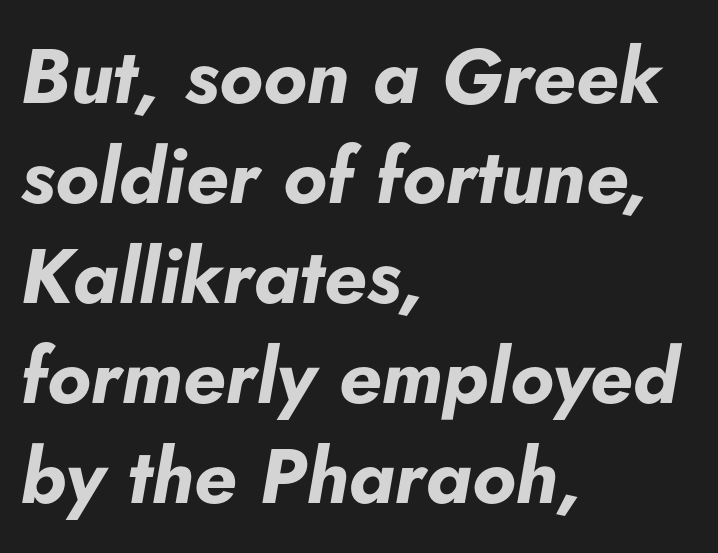
The passage is arranged the way most books set body copy — flush left. Has an underline been added? It has not. The letters sit at their default tracking, neither squeezed nor spread. The strokes are fattened all the way to bold.
